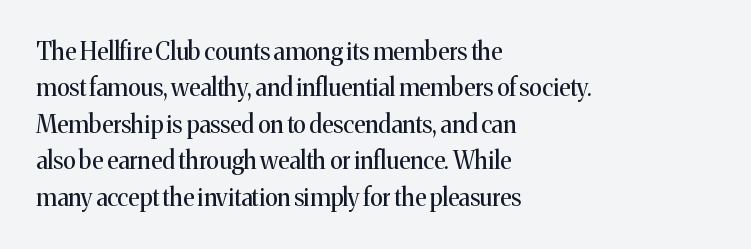
Q: Is the text bold? A: No.
Q: Is the text italic (slanted)? A: No, it is upright.
Q: Is the text underlined? A: No.
Q: How is the paragraph aligned? A: Left-aligned.
Q: Is the spacing between letters normal or unusually wide? A: Normal.
Q: Is the spacing between lines tight, normal or loose? A: Normal.
